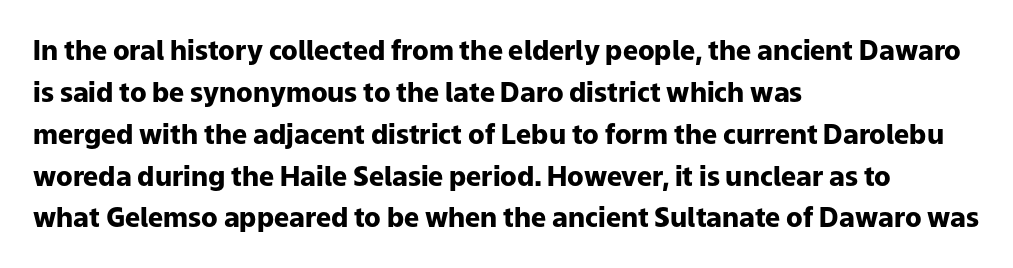
{"italic": "no", "bold": "yes", "underline": "no", "align": "left", "line_spacing": "normal", "line_spacing_ratio": 1.55, "letter_spacing": "normal", "letter_spacing_em": 0.0, "glyph_px": 27}
